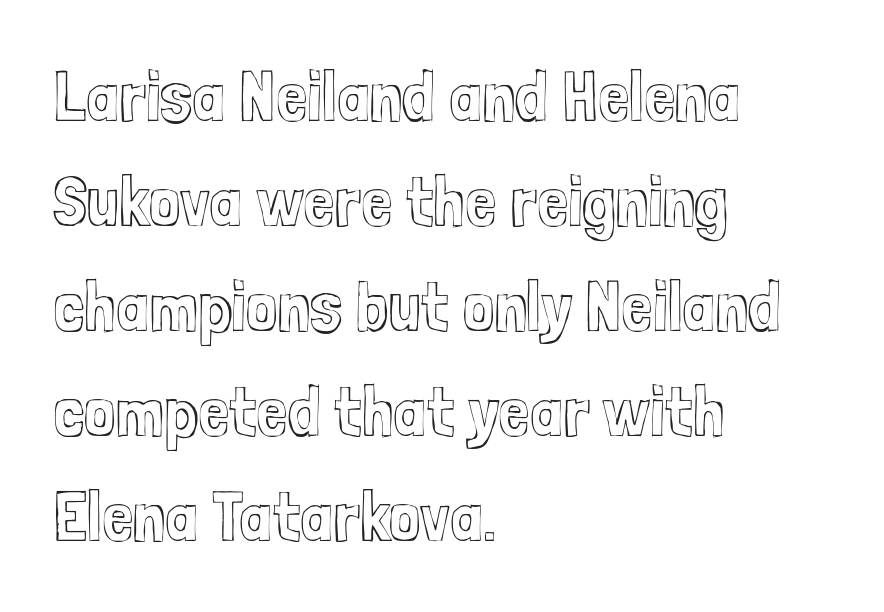
Q: Is the text italic (slanted)? A: No, it is upright.
Q: Is the text underlined? A: No.
Q: How is the paragraph aligned? A: Left-aligned.
Q: Is the spacing between letters normal or unusually wide? A: Normal.
Q: Is the spacing between lines tight, normal or loose? A: Normal.
Q: Width (condensed, normal, or wide)? A: Condensed.
Q: x-height? A: Medium.
Q: Monospaced? A: No.
